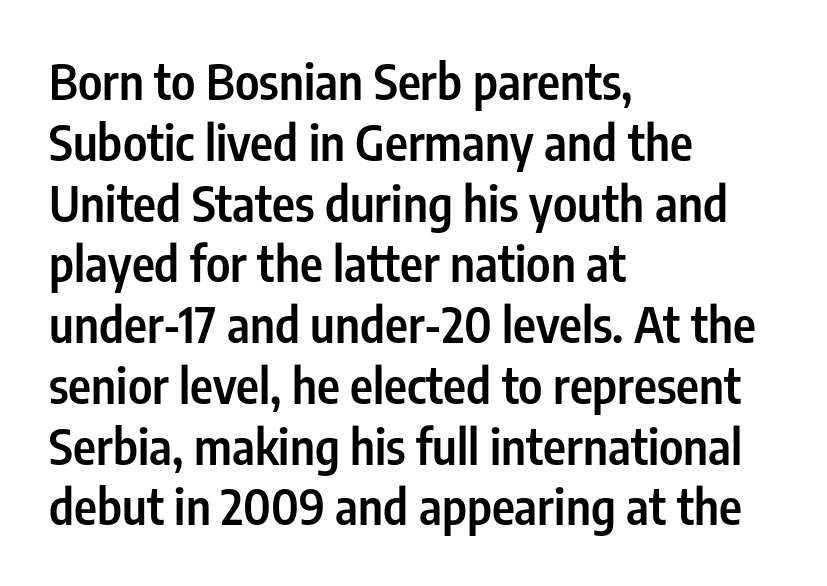
I'd call this a sans setting — the letters go barefoot. The glyphs are unaccompanied by any horizontal stroke below them. Casual observation: everything's shoved over to the left. Character widths vary here, with narrow letters taking less room than wide ones. Characters remain perfectly vertical along every line. The passage shown is semibold, sitting just below true bold.
